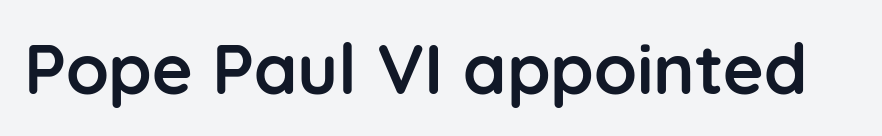
Q: Is the text bold? A: Yes.
Q: Is the text italic (slanted)? A: No, it is upright.
Q: Is the typeface a serif or a sans-serif typeface? A: Sans-serif.
Q: Is the text underlined? A: No.
Q: Is the spacing between letters normal or unusually wide? A: Normal.
Q: Width (condensed, normal, or wide)? A: Normal.
Q: Stroke contrast? A: Low.
Q: x-height? A: Medium.
Q: Monospaced? A: No.
